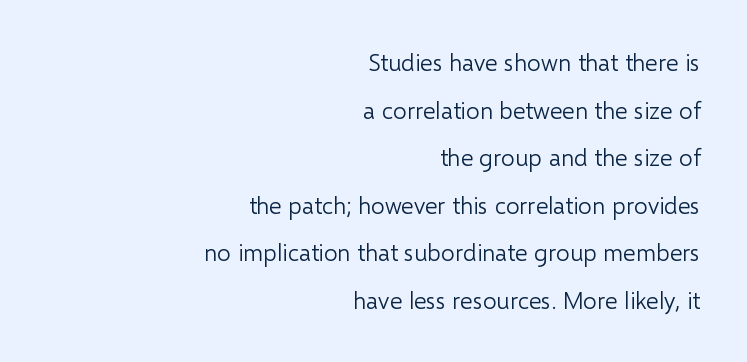
{"italic": "no", "bold": "no", "underline": "no", "align": "right", "line_spacing": "loose", "line_spacing_ratio": 1.98, "letter_spacing": "normal", "letter_spacing_em": 0.0, "glyph_px": 24}
